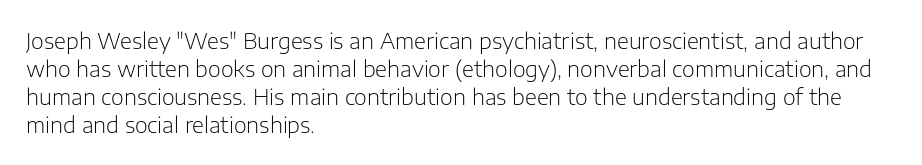
The image shows 22 px text type, upright; set left-aligned, normal line spacing (1.28x), normal letter spacing, not underlined.
